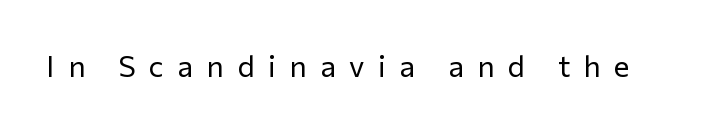
{"serif": "no", "italic": "no", "bold": "no", "weight": "regular", "width": "normal", "stroke_contrast": "low", "x_height": "medium", "monospaced": "no", "underline": "no", "letter_spacing": "wide", "letter_spacing_em": 0.45, "glyph_px": 30}
